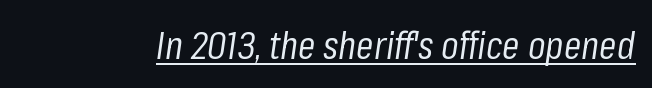
{"italic": "yes", "lean": "right", "slant_degrees": 8, "bold": "no", "weight": "regular", "width": "condensed", "stroke_contrast": "low", "x_height": "medium", "monospaced": "no", "underline": "yes", "letter_spacing": "normal", "letter_spacing_em": 0.0, "glyph_px": 39}
